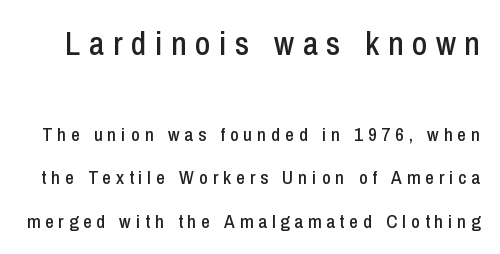
Q: Is the text italic (slanted)? A: No, it is upright.
Q: Is the typeface a serif or a sans-serif typeface? A: Sans-serif.
Q: Is the text underlined? A: No.
Q: Is the spacing between letters normal or unusually wide? A: Unusually wide.
Q: Is the spacing between lines tight, normal or loose? A: Loose.
Q: Which block of text is set in a larger size, the first (top) or the second (bottom)? A: The first (top) one.
Q: Width (condensed, normal, or wide)? A: Condensed.
Q: Stroke contrast? A: Low.
Q: x-height? A: Medium.
Q: Monospaced? A: No.
